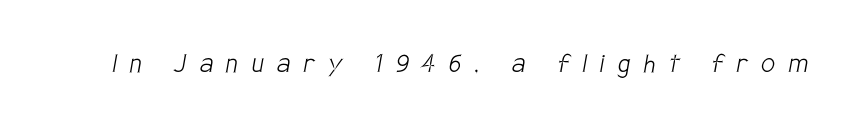
The image shows 31 px light, condensed sans-serif type; set unusually wide letter spacing (+0.45 em), not underlined; low stroke contrast and a large x-height.
